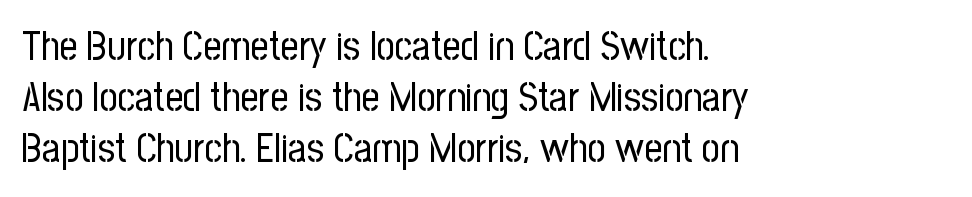
Q: Is the text bold? A: No.
Q: Is the text italic (slanted)? A: No, it is upright.
Q: Is the typeface a serif or a sans-serif typeface? A: Sans-serif.
Q: Is the text underlined? A: No.
Q: How is the paragraph aligned? A: Left-aligned.
Q: Is the spacing between letters normal or unusually wide? A: Normal.
Q: Is the spacing between lines tight, normal or loose? A: Normal.
Q: Width (condensed, normal, or wide)? A: Condensed.
Q: Stroke contrast? A: Low.
Q: x-height? A: Medium.
Q: Monospaced? A: No.
